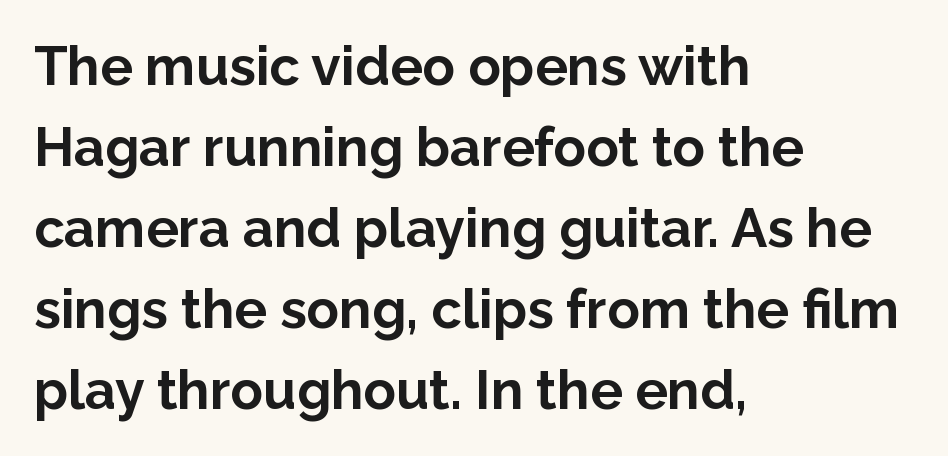
The image shows 54 px bold sans-serif type, upright; set left-aligned, normal line spacing (1.5x), normal letter spacing, not underlined; low stroke contrast and a medium x-height.
